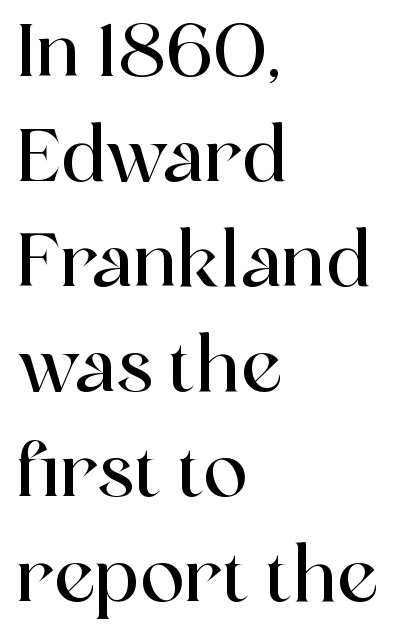
{"serif": "yes", "italic": "no", "width": "normal", "x_height": "medium", "monospaced": "no", "underline": "no", "align": "left", "line_spacing": "normal", "line_spacing_ratio": 1.42, "letter_spacing": "normal", "letter_spacing_em": 0.0, "glyph_px": 74}
